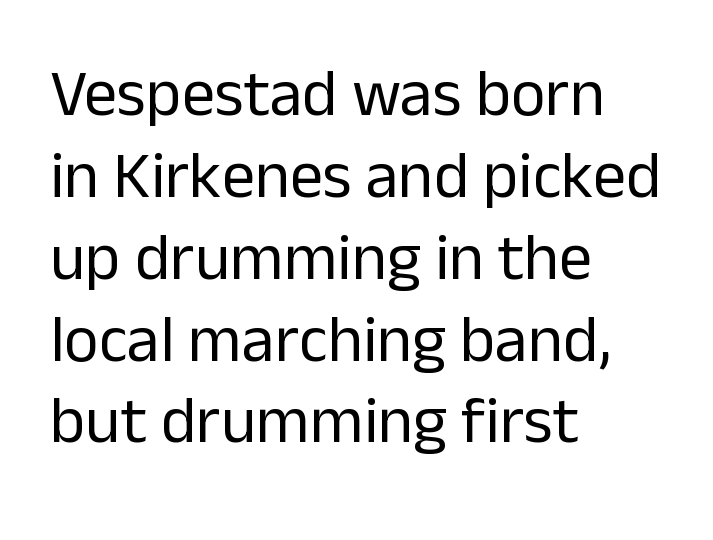
Serifs: no, the terminals of the letterforms are clean. A typesetter would call this proportional, since set widths differ per character. Any mark beneath the type? The region is blank. The gaps between neighbouring characters are ordinary and unremarkable.
